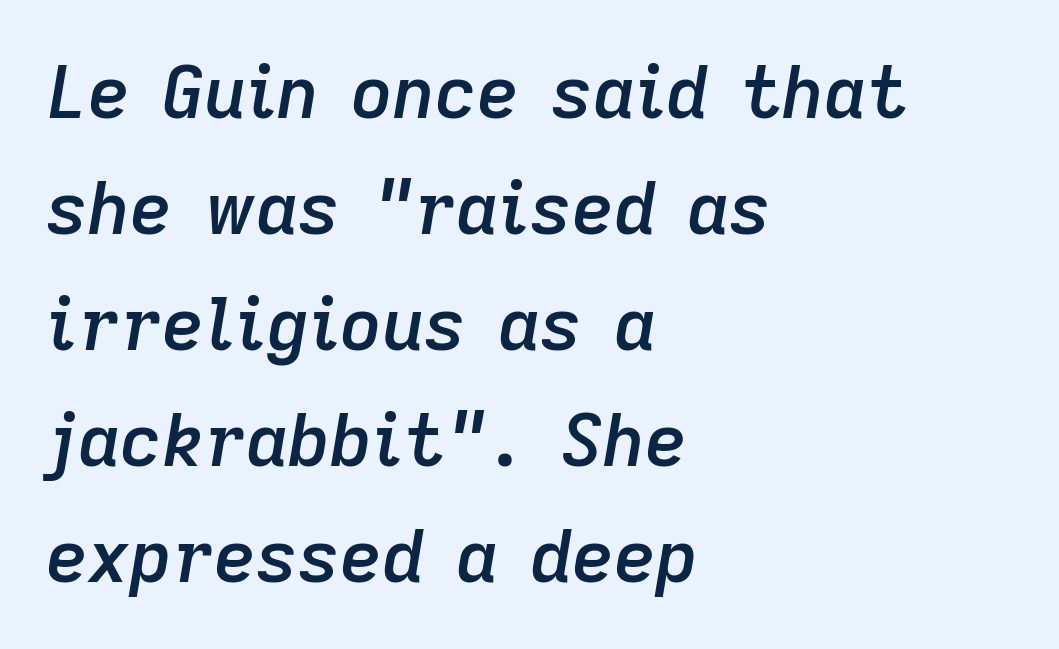
{"italic": "yes", "lean": "right", "slant_degrees": 9, "bold": "semi", "weight": "semibold", "width": "normal", "stroke_contrast": "low", "x_height": "medium", "monospaced": "no", "underline": "no", "align": "left", "line_spacing": "normal", "line_spacing_ratio": 1.59, "letter_spacing": "normal", "letter_spacing_em": 0.0, "glyph_px": 73}
